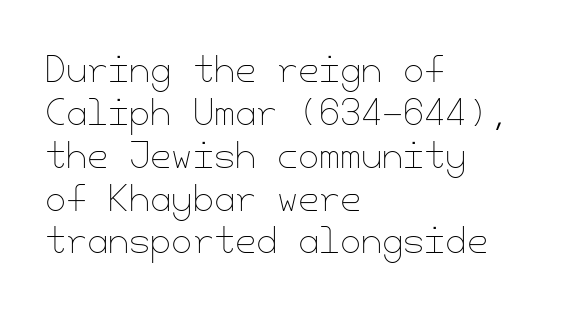
Q: Is the text bold? A: No.
Q: Is the text italic (slanted)? A: No, it is upright.
Q: Is the text underlined? A: No.
Q: How is the paragraph aligned? A: Left-aligned.
Q: Is the spacing between letters normal or unusually wide? A: Normal.
Q: Is the spacing between lines tight, normal or loose? A: Normal.
Q: Width (condensed, normal, or wide)? A: Normal.
Q: Stroke contrast? A: Low.
Q: x-height? A: Small.
